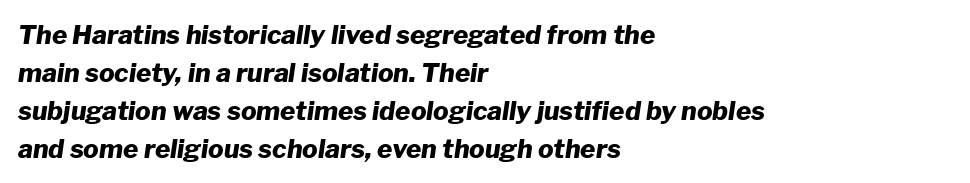
{"italic": "yes", "lean": "right", "slant_degrees": 8, "bold": "yes", "underline": "no", "align": "left", "line_spacing": "normal", "line_spacing_ratio": 1.46, "letter_spacing": "normal", "letter_spacing_em": 0.0, "glyph_px": 26}
